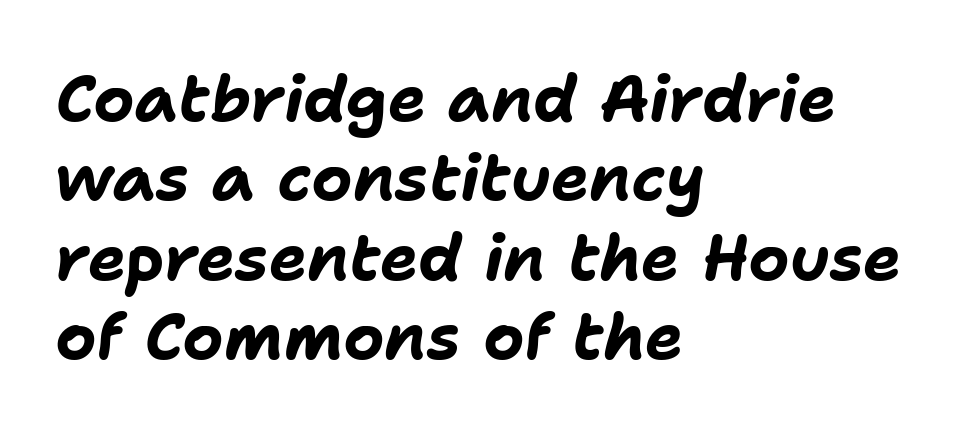
The image shows 64 px bold type, italic (leaning right); set left-aligned, line spacing 1.24x, normal letter spacing, not underlined; low stroke contrast and a medium x-height.
